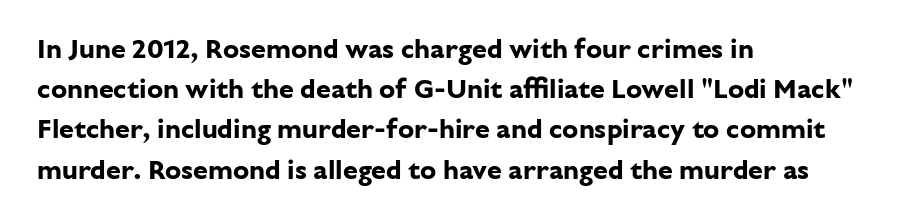
Q: Is the text bold? A: Yes.
Q: Is the text italic (slanted)? A: No, it is upright.
Q: Is the text underlined? A: No.
Q: How is the paragraph aligned? A: Left-aligned.
Q: Is the spacing between letters normal or unusually wide? A: Normal.
Q: Is the spacing between lines tight, normal or loose? A: Normal.
